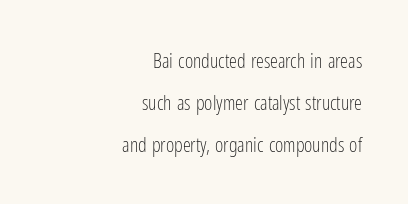
Q: Is the text bold? A: No.
Q: Is the text italic (slanted)? A: No, it is upright.
Q: Is the text underlined? A: No.
Q: How is the paragraph aligned? A: Right-aligned.
Q: Is the spacing between letters normal or unusually wide? A: Normal.
Q: Is the spacing between lines tight, normal or loose? A: Loose.
